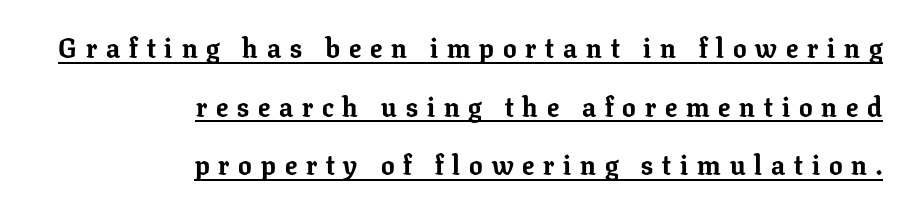
{"italic": "no", "bold": "yes", "underline": "yes", "align": "right", "line_spacing": "loose", "line_spacing_ratio": 2.17, "letter_spacing": "wide", "letter_spacing_em": 0.33, "glyph_px": 27}
